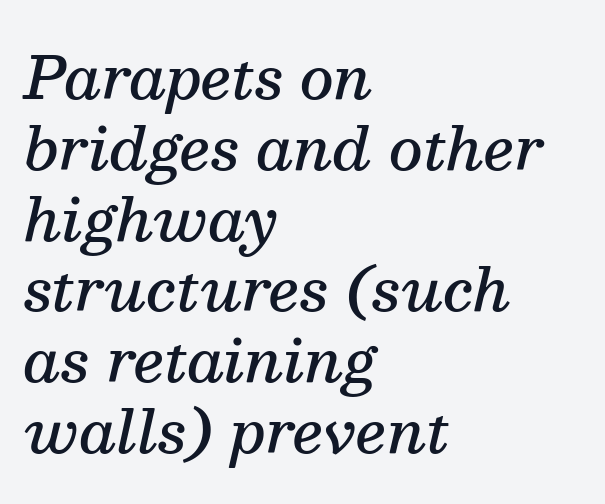
It's the slanting kind of type. In terms of weight, the rendering is demibold, just under bold. These lines stack with their left ends in a neat column. The foot of each line stays bare and open.
